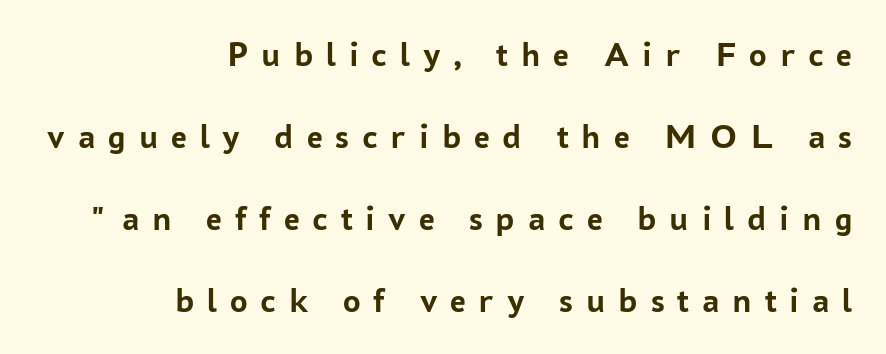
{"serif": "no", "italic": "no", "bold": "yes", "weight": "semibold", "width": "normal", "stroke_contrast": "low", "x_height": "medium", "monospaced": "no", "underline": "no", "align": "right", "line_spacing": "loose", "line_spacing_ratio": 2.34, "letter_spacing": "wide", "letter_spacing_em": 0.37, "glyph_px": 35}
